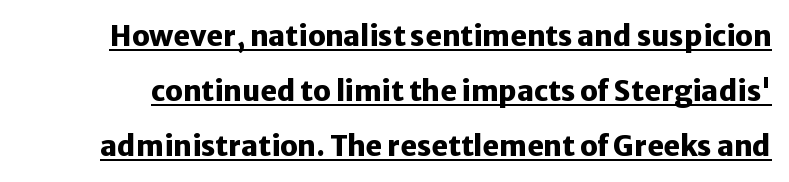
Q: Is the text bold? A: Yes.
Q: Is the text italic (slanted)? A: No, it is upright.
Q: Is the typeface a serif or a sans-serif typeface? A: Sans-serif.
Q: Is the text underlined? A: Yes.
Q: Is the spacing between letters normal or unusually wide? A: Normal.
Q: Is the spacing between lines tight, normal or loose? A: Loose.
Q: Width (condensed, normal, or wide)? A: Normal.
Q: Stroke contrast? A: Low.
Q: x-height? A: Medium.
Q: Monospaced? A: No.
